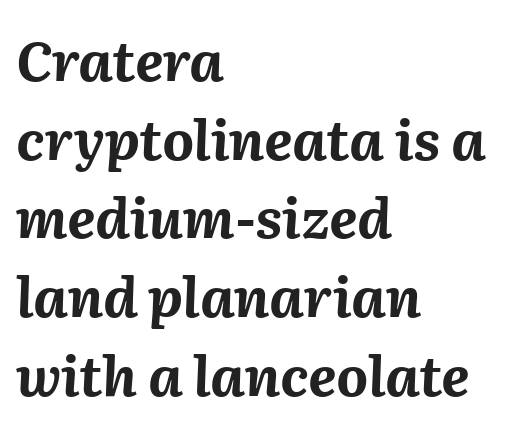
Q: Is the text bold? A: Yes.
Q: Is the text italic (slanted)? A: Yes, it leans right by about 2 degrees.
Q: Is the text underlined? A: No.
Q: How is the paragraph aligned? A: Left-aligned.
Q: Is the spacing between letters normal or unusually wide? A: Normal.
Q: Is the spacing between lines tight, normal or loose? A: Normal.
Q: Width (condensed, normal, or wide)? A: Normal.
Q: Stroke contrast? A: Medium.
Q: x-height? A: Medium.
Q: Monospaced? A: No.
